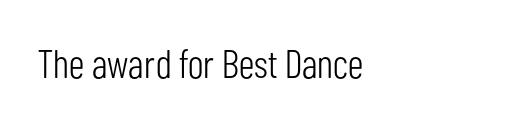
The image shows 40 px light, condensed sans-serif type, upright; set normal letter spacing, not underlined; low stroke contrast and a medium x-height.
